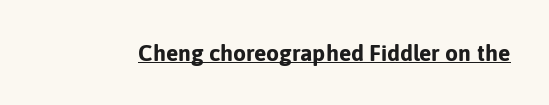
Q: Is the text bold? A: Yes.
Q: Is the text italic (slanted)? A: No, it is upright.
Q: Is the text underlined? A: Yes.
Q: Is the spacing between letters normal or unusually wide? A: Normal.
